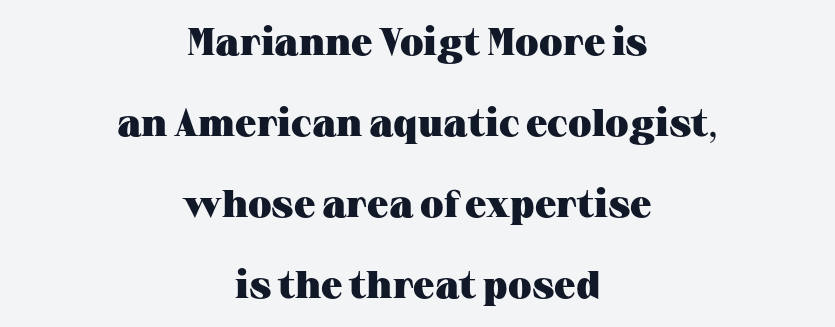
Q: Is the text bold? A: Yes.
Q: Is the text italic (slanted)? A: No, it is upright.
Q: Is the typeface a serif or a sans-serif typeface? A: Serif.
Q: Is the text underlined? A: No.
Q: How is the paragraph aligned? A: Centered.
Q: Is the spacing between letters normal or unusually wide? A: Normal.
Q: Is the spacing between lines tight, normal or loose? A: Loose.
Q: Width (condensed, normal, or wide)? A: Wide.
Q: Stroke contrast? A: Medium.
Q: x-height? A: Medium.
Q: Monospaced? A: No.
